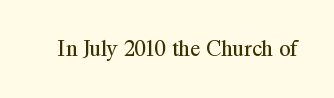
{"italic": "no", "bold": "no", "underline": "no", "letter_spacing": "normal", "letter_spacing_em": 0.0, "glyph_px": 23}
